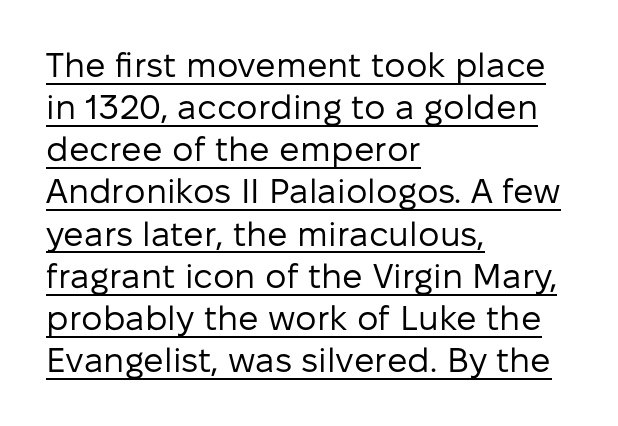
{"serif": "no", "italic": "no", "bold": "no", "weight": "regular", "width": "normal", "stroke_contrast": "low", "x_height": "medium", "monospaced": "no", "underline": "yes", "align": "left", "line_spacing_ratio": 1.24, "letter_spacing": "normal", "letter_spacing_em": 0.0, "glyph_px": 34}
